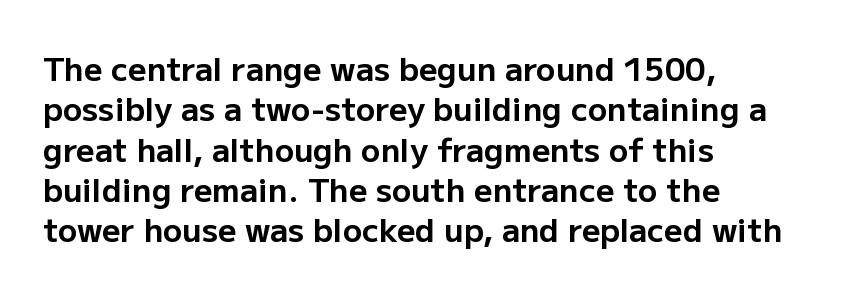
The image shows 32 px bold sans-serif type, upright; set left-aligned, normal line spacing (1.26x), normal letter spacing, not underlined; low stroke contrast and a medium x-height.
